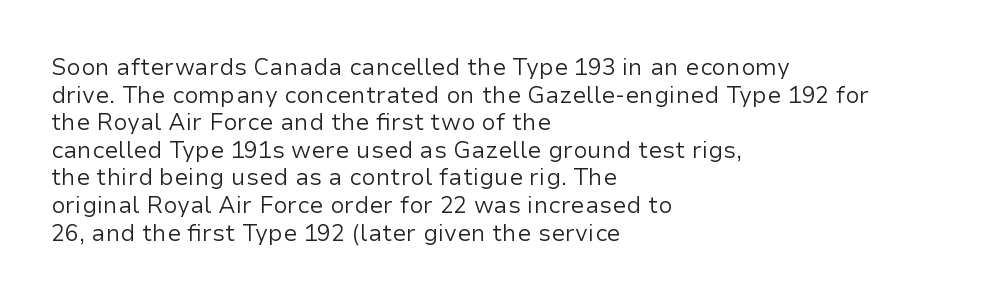
Unlike italic type, these characters show no tilt at all. The string is rendered with underlining switched off. The lines are quadded left. Tracking here is standard; glyphs follow each other at the usual distance. The letters look calm and open, with moderate or lighter stems.
